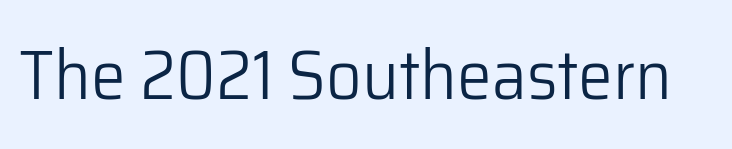
{"serif": "no", "italic": "no", "bold": "no", "weight": "light", "width": "normal", "stroke_contrast": "low", "x_height": "medium", "monospaced": "no", "underline": "no", "letter_spacing": "normal", "letter_spacing_em": 0.0, "glyph_px": 70}
